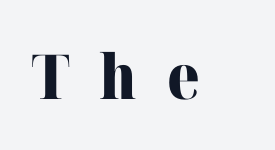
{"serif": "yes", "italic": "no", "bold": "yes", "weight": "heavy", "width": "normal", "stroke_contrast": "high", "x_height": "medium", "monospaced": "no", "underline": "no", "letter_spacing": "wide", "letter_spacing_em": 0.48, "glyph_px": 62}
